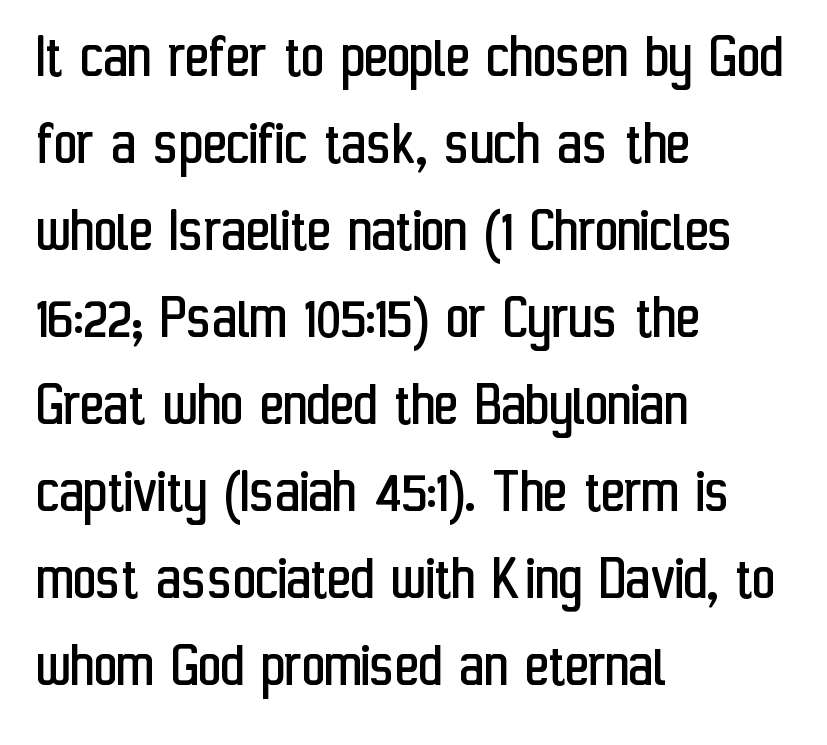
The image shows 64 px regular-weight, condensed sans-serif type, upright; set left-aligned, normal line spacing (1.36x), normal letter spacing, not underlined; low stroke contrast and a medium x-height.
